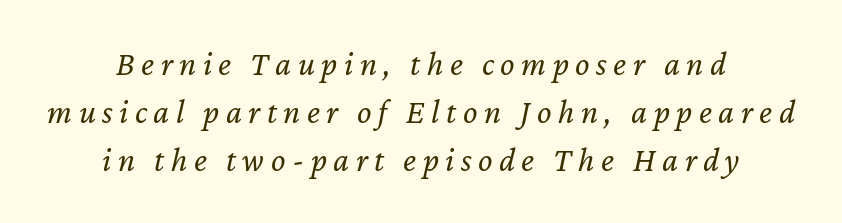
Q: Is the text bold? A: No.
Q: Is the text italic (slanted)? A: Yes, it leans right by about 12 degrees.
Q: Is the text underlined? A: No.
Q: How is the paragraph aligned? A: Centered.
Q: Is the spacing between lines tight, normal or loose? A: Normal.
Q: Width (condensed, normal, or wide)? A: Normal.
Q: Stroke contrast? A: Low.
Q: x-height? A: Medium.
Q: Monospaced? A: No.
